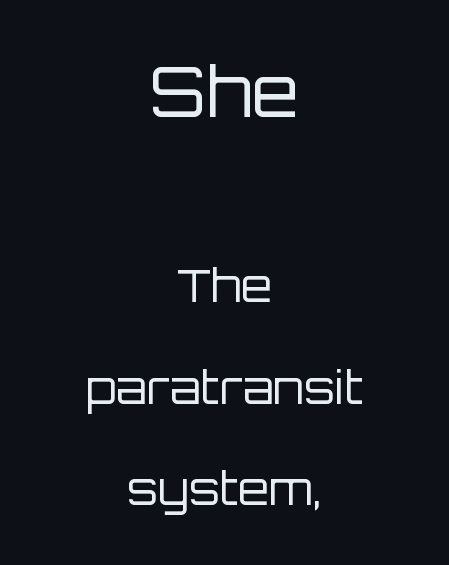
The image shows 68 px regular-weight sans-serif type, upright; set centered, loose line spacing (2.26x), normal letter spacing, not underlined; the first (top) block is 1.51x larger; low stroke contrast and a large x-height.
